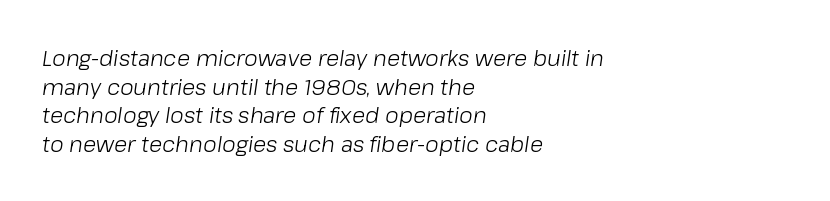
{"italic": "yes", "lean": "right", "slant_degrees": 8, "bold": "no", "underline": "no", "align": "left", "line_spacing": "normal", "line_spacing_ratio": 1.3, "letter_spacing": "normal", "letter_spacing_em": 0.0, "glyph_px": 22}
